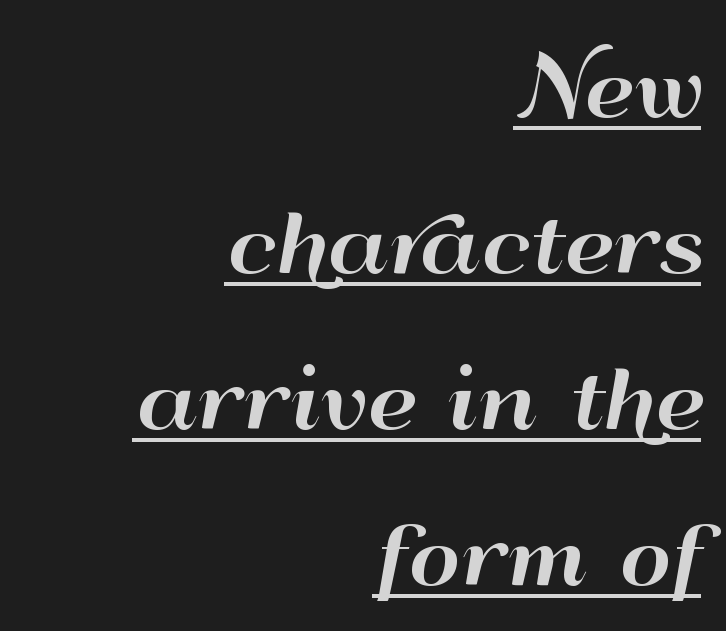
Honestly, the letter spacing is just normal — you wouldn't notice it. The passage shown stacks its lines with a broad gap. Short and long lines alike share a common ending point at right. Observe the absence of serifs on each vertical stroke in this sample.
